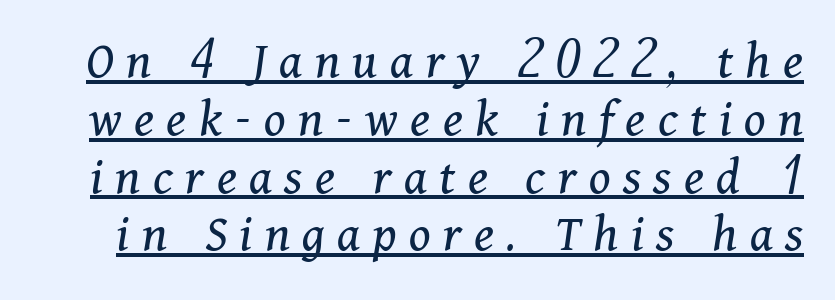
Look at the bottom of the vertical strokes: they flare into serifs here. Substantial extra tracking has been applied to these lines. No extra ink here — the face is not bold. Interline gaps are noticeably narrow in this sample.
